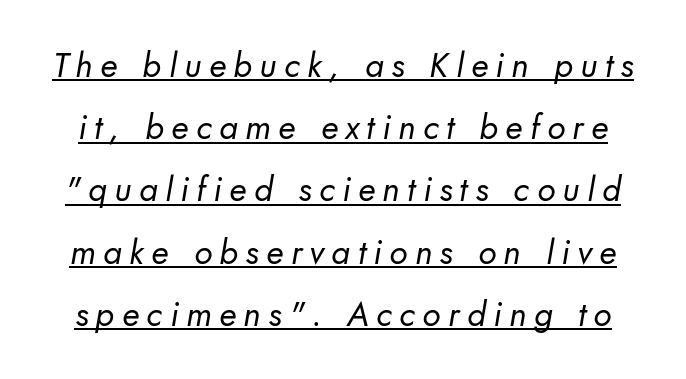
Font category for this specimen: sans-serif. Underlining? Definitely there. Is this a fixed-width face? No — the glyphs have proportional, varying widths. Inter-character spacing is expanded well beyond the font's built-in metrics.
